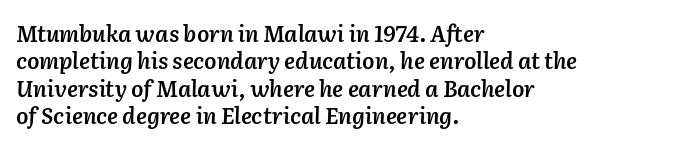
{"italic": "yes", "lean": "right", "slant_degrees": 2, "bold": "semi", "underline": "no", "align": "left", "line_spacing": "normal", "line_spacing_ratio": 1.25, "letter_spacing": "normal", "letter_spacing_em": 0.0, "glyph_px": 22}
